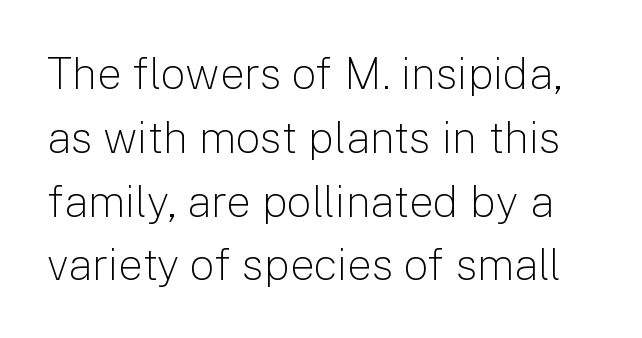
{"serif": "no", "italic": "no", "bold": "no", "weight": "light", "width": "normal", "stroke_contrast": "low", "x_height": "medium", "monospaced": "no", "underline": "no", "line_spacing": "normal", "line_spacing_ratio": 1.45, "letter_spacing": "normal", "letter_spacing_em": 0.0, "glyph_px": 44}
